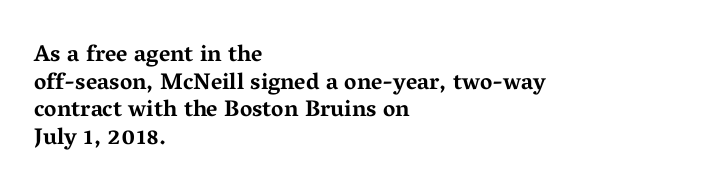
{"italic": "no", "bold": "yes", "underline": "no", "align": "left", "line_spacing_ratio": 1.2, "letter_spacing": "normal", "letter_spacing_em": 0.0, "glyph_px": 23}
